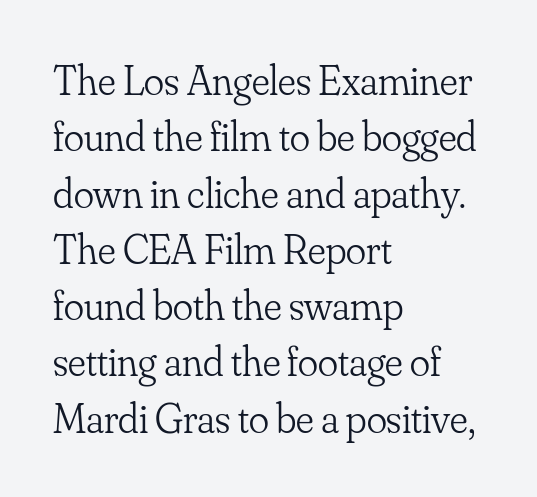
Q: Is the text bold? A: No.
Q: Is the text italic (slanted)? A: No, it is upright.
Q: Is the typeface a serif or a sans-serif typeface? A: Serif.
Q: Is the text underlined? A: No.
Q: How is the paragraph aligned? A: Left-aligned.
Q: Is the spacing between letters normal or unusually wide? A: Normal.
Q: Is the spacing between lines tight, normal or loose? A: Normal.
Q: Width (condensed, normal, or wide)? A: Normal.
Q: Stroke contrast? A: Low.
Q: x-height? A: Small.
Q: Monospaced? A: No.
